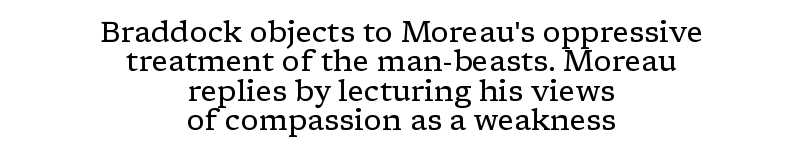
The image shows 29 px regular-weight, wide serif type, upright; set centered, tight line spacing (1.01x), normal letter spacing, not underlined; low stroke contrast and a medium x-height.
